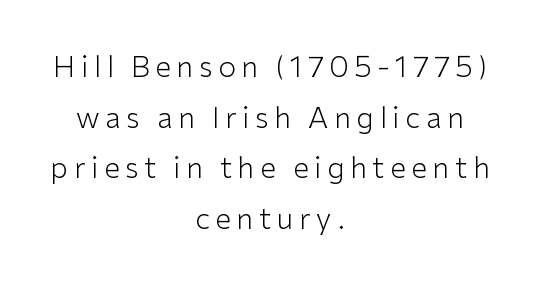
Q: Is the text bold? A: No.
Q: Is the text italic (slanted)? A: No, it is upright.
Q: Is the typeface a serif or a sans-serif typeface? A: Sans-serif.
Q: Is the text underlined? A: No.
Q: How is the paragraph aligned? A: Centered.
Q: Width (condensed, normal, or wide)? A: Normal.
Q: Stroke contrast? A: Low.
Q: x-height? A: Medium.
Q: Monospaced? A: No.
